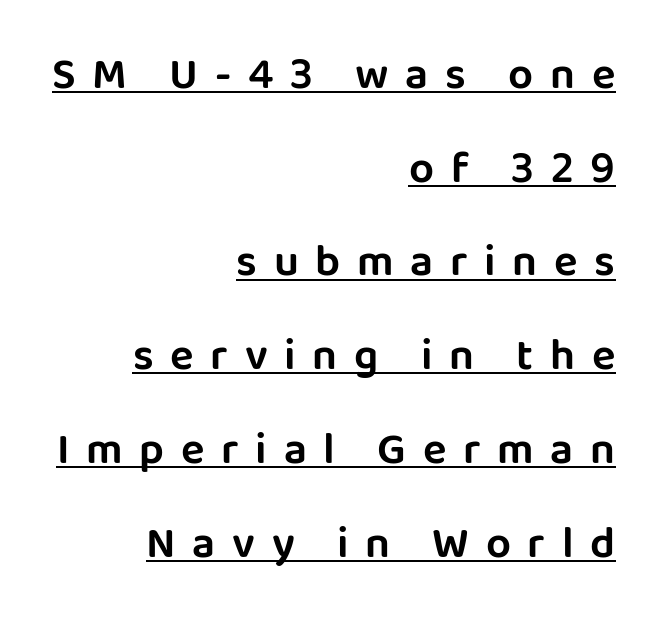
The image shows 44 px sans-serif type, upright; set right-aligned, loose line spacing (2.13x), unusually wide letter spacing (+0.38 em), underlined; low stroke contrast and a large x-height.
